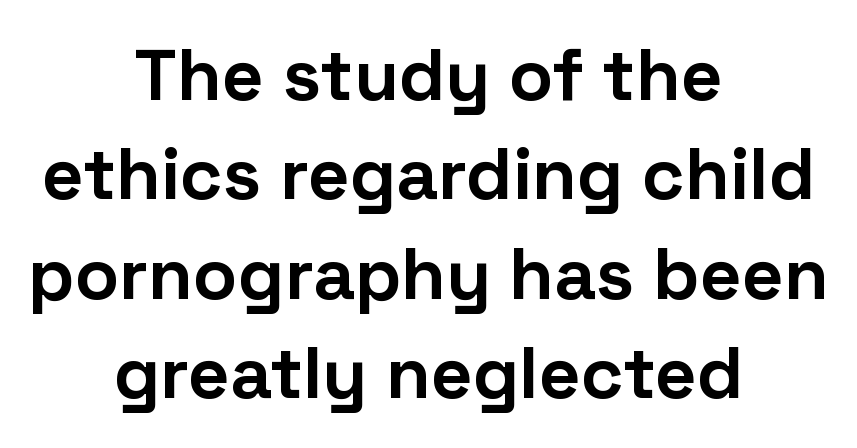
The image shows 73 px bold sans-serif type, upright; set centered, normal line spacing (1.36x), normal letter spacing, not underlined; low stroke contrast and a medium x-height.
